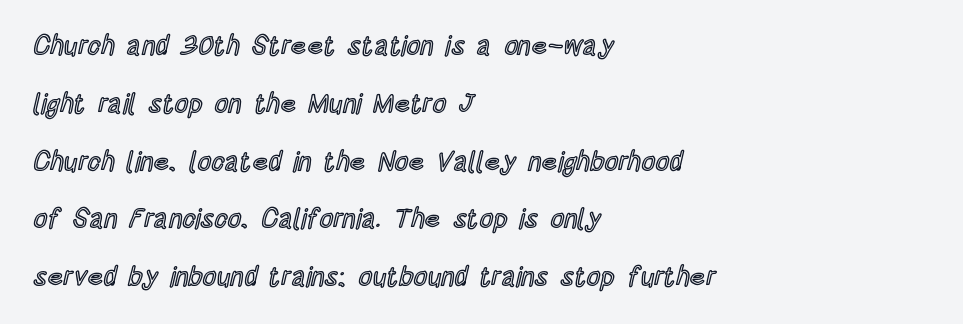
The passage shown has conventional tracking throughout. One glance says open: line gaps are wider than usual. The space beneath each line is pristine and unruled. Which margin do the lines hug? The left one — the right edge is uneven.
